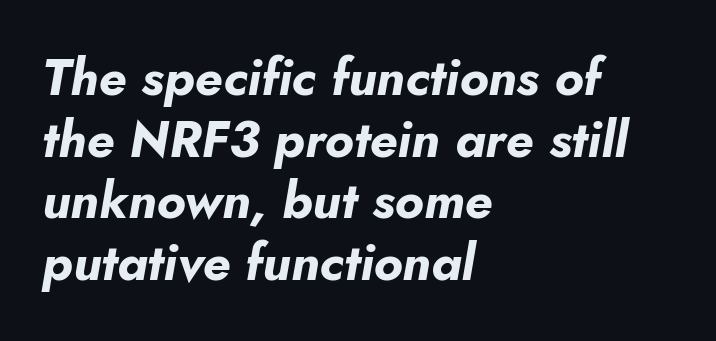
{"italic": "yes", "lean": "right", "slant_degrees": 10, "bold": "yes", "weight": "bold", "width": "normal", "stroke_contrast": "low", "x_height": "small", "monospaced": "no", "underline": "no", "align": "left", "line_spacing_ratio": 1.21, "letter_spacing": "normal", "letter_spacing_em": 0.0, "glyph_px": 51}
